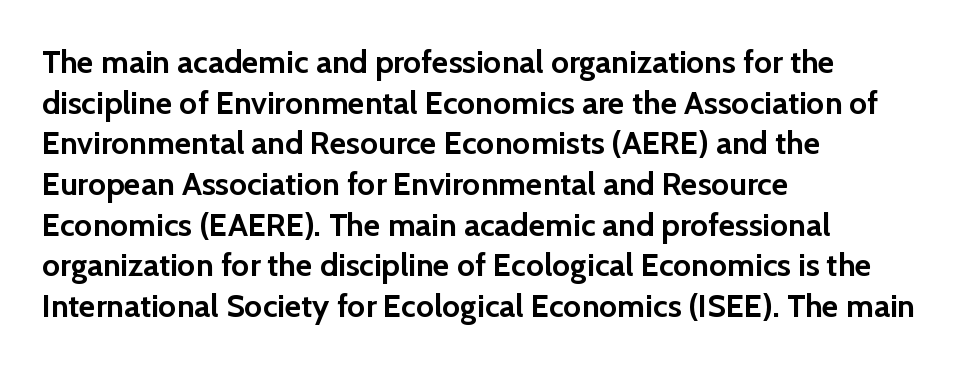
Here the glyphs are tracked normally, forming tight word shapes. The passage shown is not underscored anywhere. Regarding serifs, this sample does without them. Left-aligned paragraph, ragged on the right.
